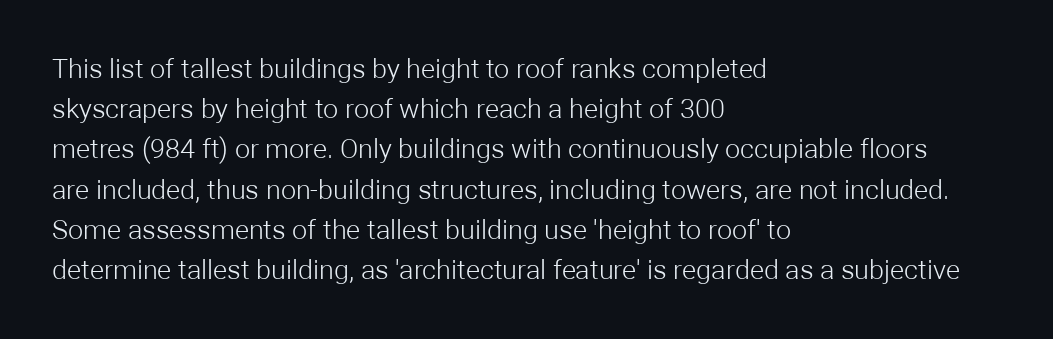
The paragraph shown leans on its left margin. Has an underline been added? It has not. The font's upright variant was chosen for this text. The cut favours lightness, reaching ordinary text weight at its darkest.
